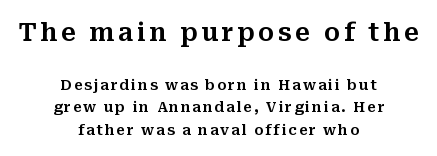
The image shows 25 px text type, upright; set centered, normal line spacing (1.6x), not underlined; the first (top) block is 1.79x larger.
